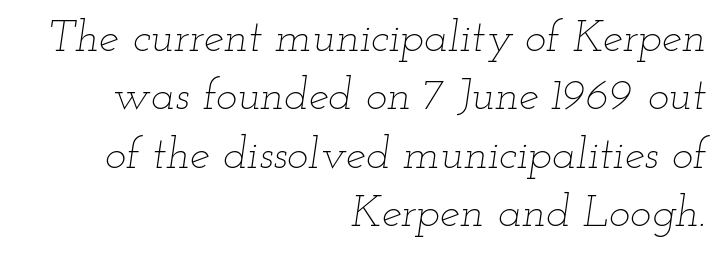
The image shows 45 px thin, wide type, italic (leaning right); set right-aligned, normal line spacing (1.3x), normal letter spacing, not underlined; low stroke contrast and a small x-height.
